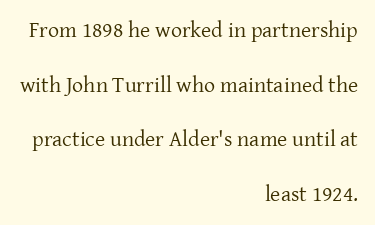
The image shows 22 px text type, upright; set right-aligned, loose line spacing (2.48x), normal letter spacing, not underlined.
